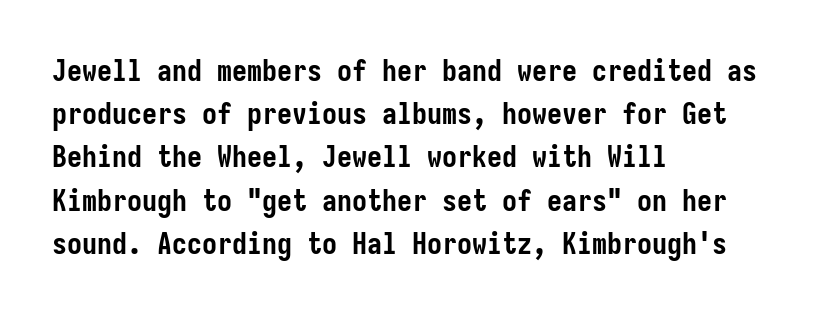
{"serif": "no", "italic": "no", "bold": "yes", "weight": "semibold", "width": "condensed", "stroke_contrast": "low", "x_height": "medium", "underline": "no", "align": "left", "line_spacing": "normal", "line_spacing_ratio": 1.44, "letter_spacing": "normal", "letter_spacing_em": 0.0, "glyph_px": 30}
